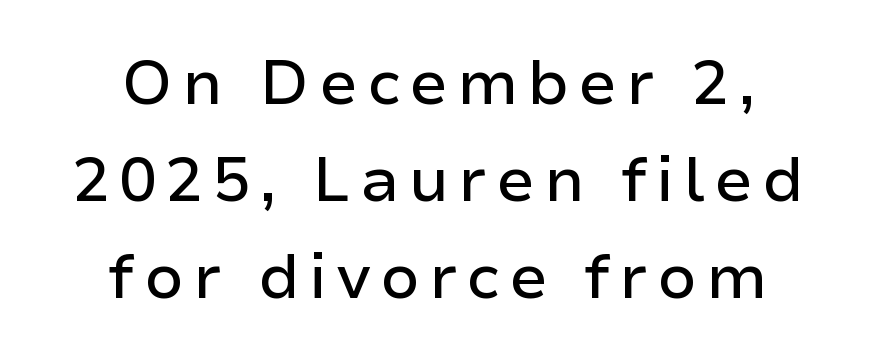
{"serif": "no", "italic": "no", "width": "normal", "stroke_contrast": "low", "x_height": "medium", "monospaced": "no", "underline": "no", "align": "center", "line_spacing": "normal", "line_spacing_ratio": 1.54, "glyph_px": 63}
